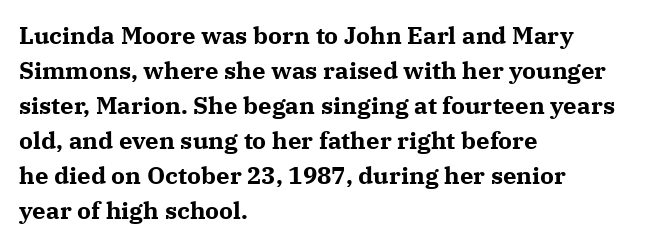
A classic flush-left, rag-right setting is used for this passage. The strokes are fattened all the way to bold. Plain, unruled lines of type. Tracking value appears to be zero — textbook default spacing.
